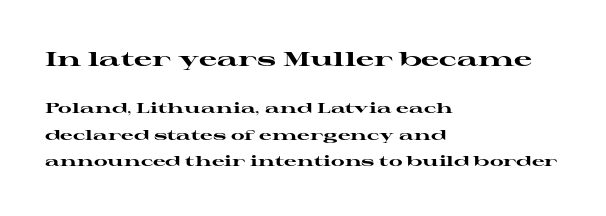
The block sitting higher on the canvas is the one with enlarged characters. Letter spacing: default. Beneath every word, the page is bare. Emphasis by weight is at full strength: bold.
